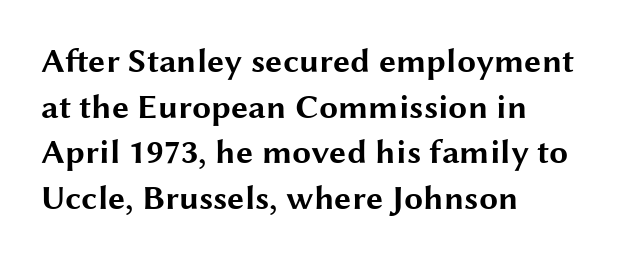
The image shows 34 px bold, wide sans-serif type, upright; set left-aligned, normal line spacing (1.34x), normal letter spacing, not underlined; medium stroke contrast and a medium x-height.
